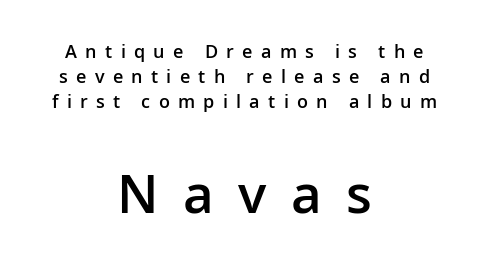
This sample uses a sans-serif face. A typesetter would call this heavily tracked-out type. Is the block centered? Yes — each line is placed symmetrically about the middle. The face used here is proportionally spaced, like ordinary book or web type.
